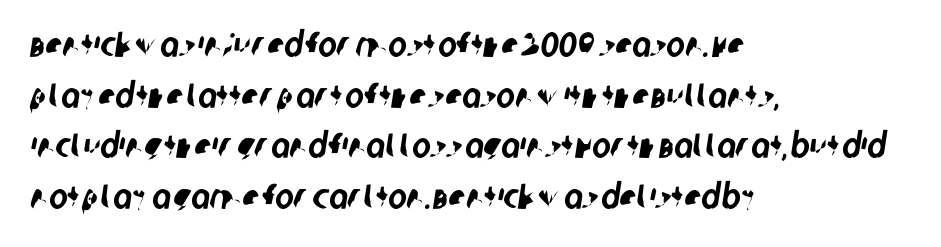
You could call the tracking neutral — neither tight nor loose. The passage shown stacks its lines at a standard gap. Grotesque or geometric, the face here clearly has no serifs. Is the block centered? No — it sits flush against the left margin. The face used here is proportionally spaced, like ordinary book or web type.
